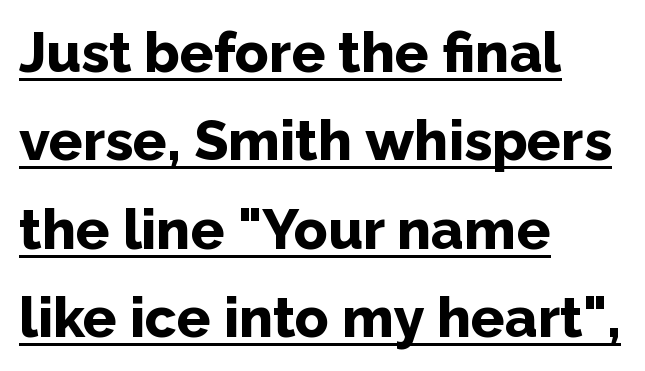
{"serif": "no", "italic": "no", "bold": "yes", "weight": "bold", "width": "normal", "stroke_contrast": "low", "x_height": "medium", "monospaced": "no", "underline": "yes", "align": "left", "line_spacing": "normal", "line_spacing_ratio": 1.58, "letter_spacing": "normal", "letter_spacing_em": 0.0, "glyph_px": 56}
